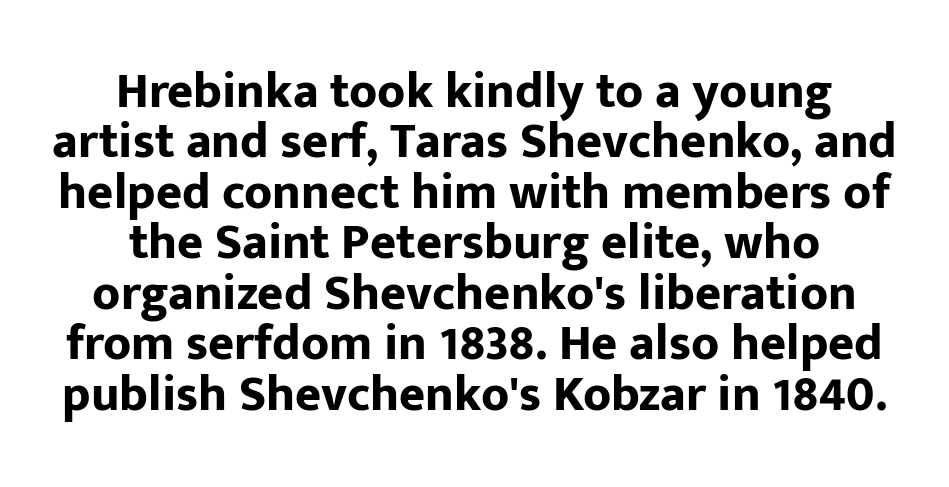
In terms of leading, this rendering errs on the cramped side. Nobody drew a line under any word here. The horizontal fit of the characters is conventional and even. It's the straight-up-and-down kind of type. Does the weight exceed regular? Yes, all the way to bold.
